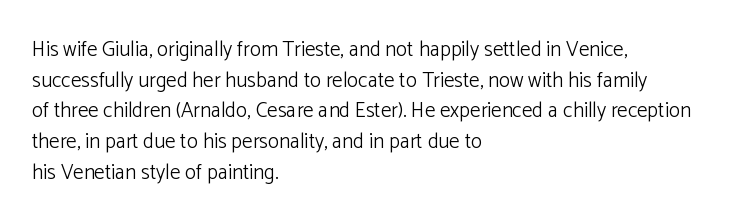
Q: Is the text bold? A: No.
Q: Is the text italic (slanted)? A: No, it is upright.
Q: Is the text underlined? A: No.
Q: How is the paragraph aligned? A: Left-aligned.
Q: Is the spacing between letters normal or unusually wide? A: Normal.
Q: Is the spacing between lines tight, normal or loose? A: Normal.
